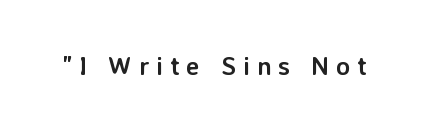
Q: Is the text bold? A: Yes.
Q: Is the text italic (slanted)? A: No, it is upright.
Q: Is the text underlined? A: No.
Q: Is the spacing between letters normal or unusually wide? A: Unusually wide.
